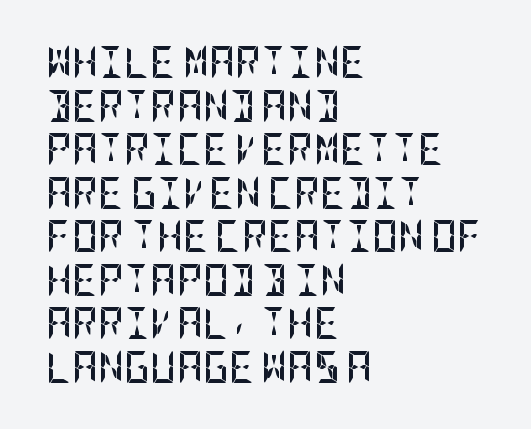
Anything drawn beneath the words? Only blank space. Ordinary non-slanted type is in use. The sample has been set heavy, in full bold. The paragraph shown leans on its left margin. Leading: standard.
